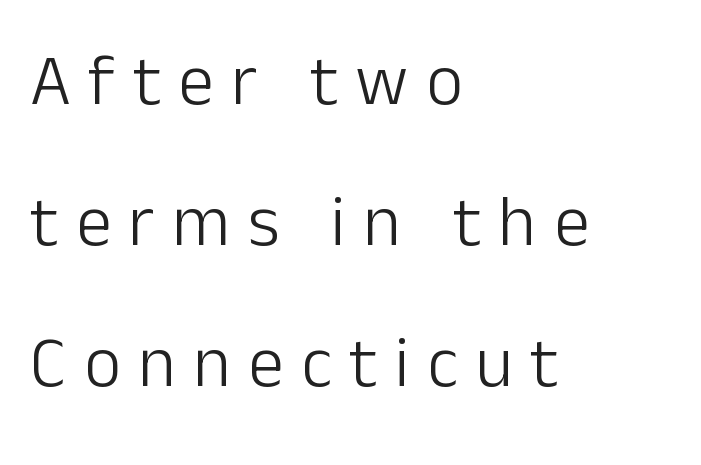
The specimen omits any rule beneath the text block's lines. Weight: not bold — regular or lighter. Regarding serifs, this sample does without them. Ordinary non-slanted type is in use.
